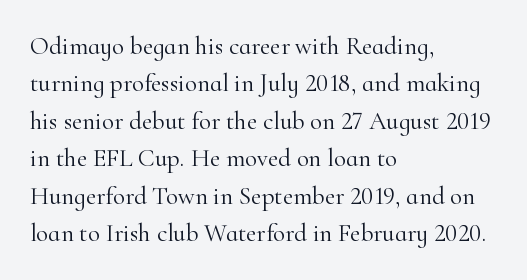
In CSS terms this would be text-align: left. Descenders are the only things crossing below the line. One glance says typical: line gaps are just what's usual. This is the regular roman posture of the typeface.
